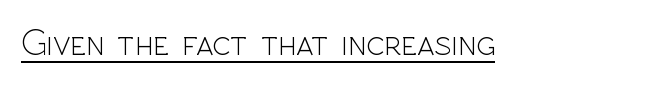
The image shows 37 px light sans-serif type, upright; set normal letter spacing, underlined; a medium x-height.
